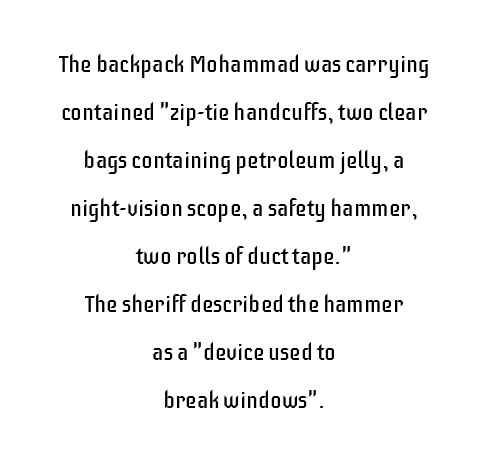
{"italic": "no", "bold": "no", "underline": "no", "align": "center", "line_spacing": "loose", "line_spacing_ratio": 2.09, "letter_spacing": "normal", "letter_spacing_em": 0.0, "glyph_px": 23}
